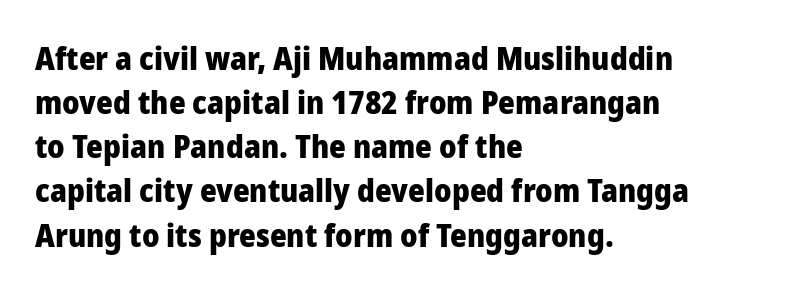
The image shows 32 px heavy sans-serif type, upright; set left-aligned, normal line spacing (1.38x), normal letter spacing, not underlined; low stroke contrast and a medium x-height.
